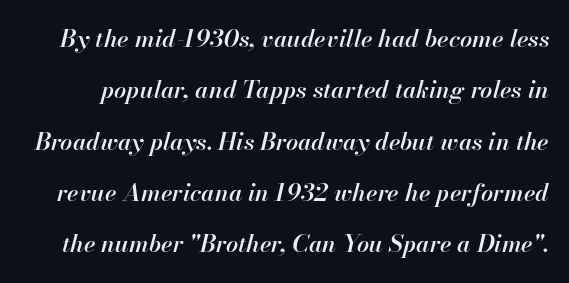
The image shows 24 px text type, italic (leaning right); set loose line spacing (2.14x), normal letter spacing, not underlined.
